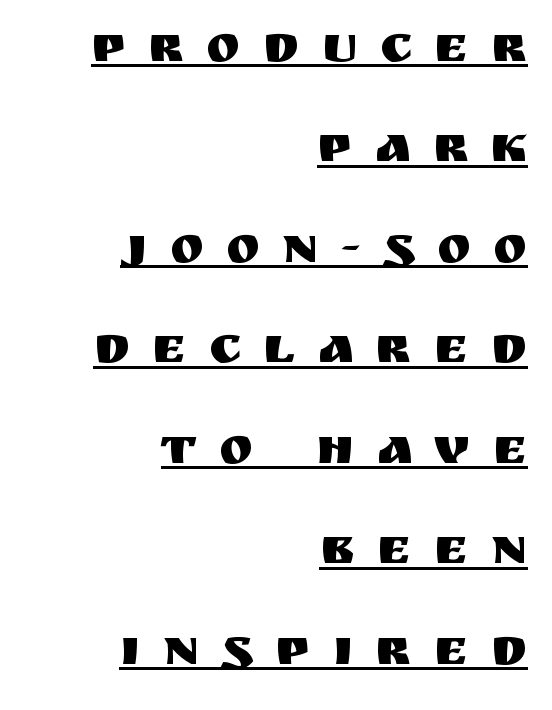
Q: Is the text italic (slanted)? A: No, it is upright.
Q: Is the typeface a serif or a sans-serif typeface? A: Sans-serif.
Q: Is the text underlined? A: Yes.
Q: How is the paragraph aligned? A: Right-aligned.
Q: Is the spacing between letters normal or unusually wide? A: Unusually wide.
Q: Is the spacing between lines tight, normal or loose? A: Loose.
Q: Width (condensed, normal, or wide)? A: Normal.
Q: Stroke contrast? A: Medium.
Q: x-height? A: Large.
Q: Monospaced? A: No.
